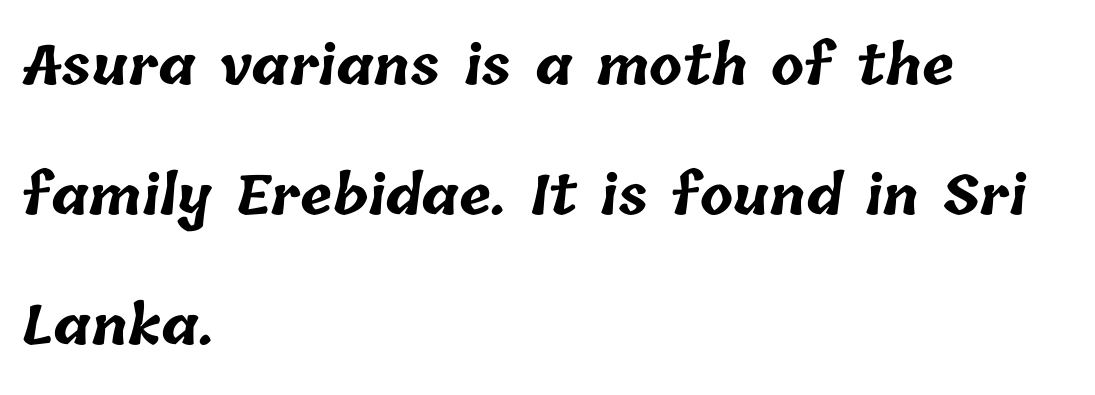
{"bold": "yes", "weight": "bold", "width": "normal", "stroke_contrast": "low", "x_height": "medium", "monospaced": "no", "underline": "no", "align": "left", "line_spacing": "loose", "line_spacing_ratio": 2.41, "letter_spacing": "normal", "letter_spacing_em": 0.0, "glyph_px": 54}
